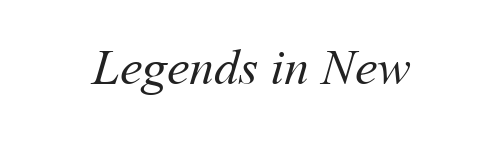
{"bold": "no", "weight": "regular", "width": "normal", "stroke_contrast": "medium", "x_height": "medium", "monospaced": "no", "underline": "no", "letter_spacing": "normal", "letter_spacing_em": 0.0, "glyph_px": 50}
